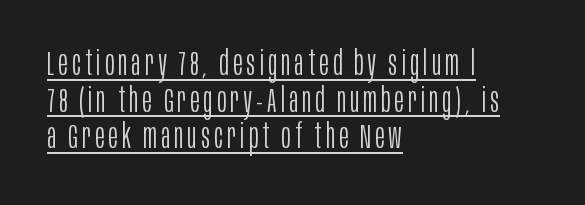
Q: Is the text bold? A: No.
Q: Is the text italic (slanted)? A: No, it is upright.
Q: Is the typeface a serif or a sans-serif typeface? A: Sans-serif.
Q: Is the text underlined? A: Yes.
Q: How is the paragraph aligned? A: Left-aligned.
Q: Is the spacing between lines tight, normal or loose? A: Tight.
Q: Width (condensed, normal, or wide)? A: Condensed.
Q: Stroke contrast? A: Low.
Q: x-height? A: Large.
Q: Monospaced? A: No.
